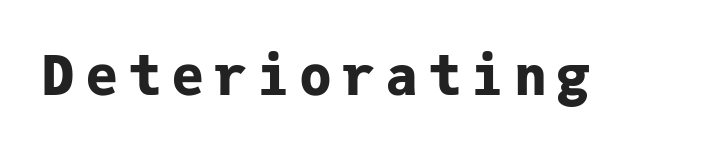
The axis of the letterforms is exactly vertical. The glyphs are unaccompanied by any horizontal stroke below them. Check where the strokes stop: nothing finishes them off — pure sans. Here the designer chose a console-style face with uniform glyph widths. On the weight axis this lands at bold, roughly 700.
